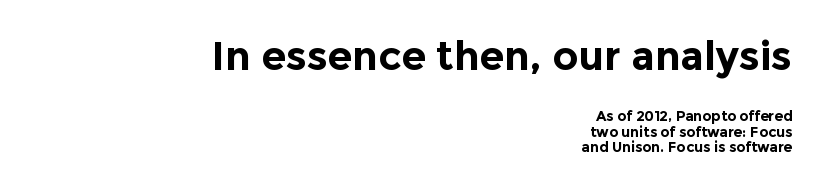
The image shows 40 px bold sans-serif type, upright; set right-aligned, tight line spacing (1.11x), normal letter spacing, not underlined; the first (top) block is 2.86x larger; a medium x-height.
